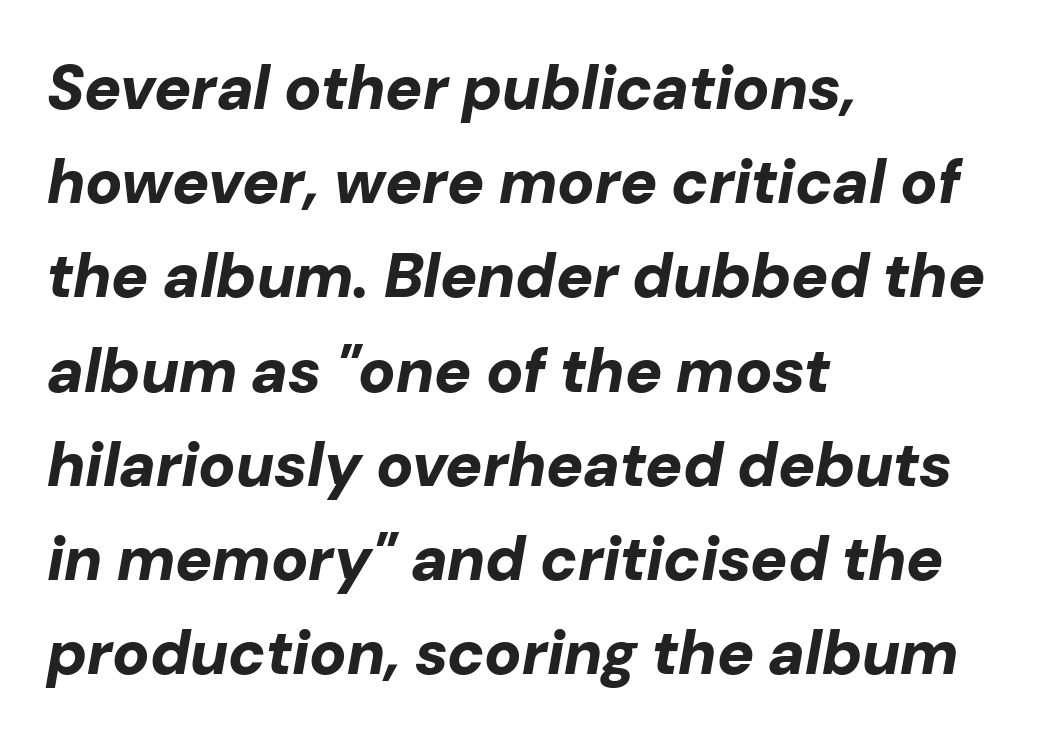
The image shows 62 px bold type, italic (leaning right); set left-aligned, normal line spacing (1.52x), normal letter spacing, not underlined; low stroke contrast and a medium x-height.
